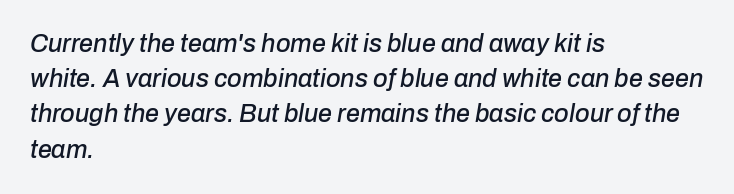
{"italic": "yes", "lean": "right", "slant_degrees": 10, "underline": "no", "align": "left", "line_spacing": "normal", "line_spacing_ratio": 1.41, "letter_spacing": "normal", "letter_spacing_em": 0.0, "glyph_px": 25}
